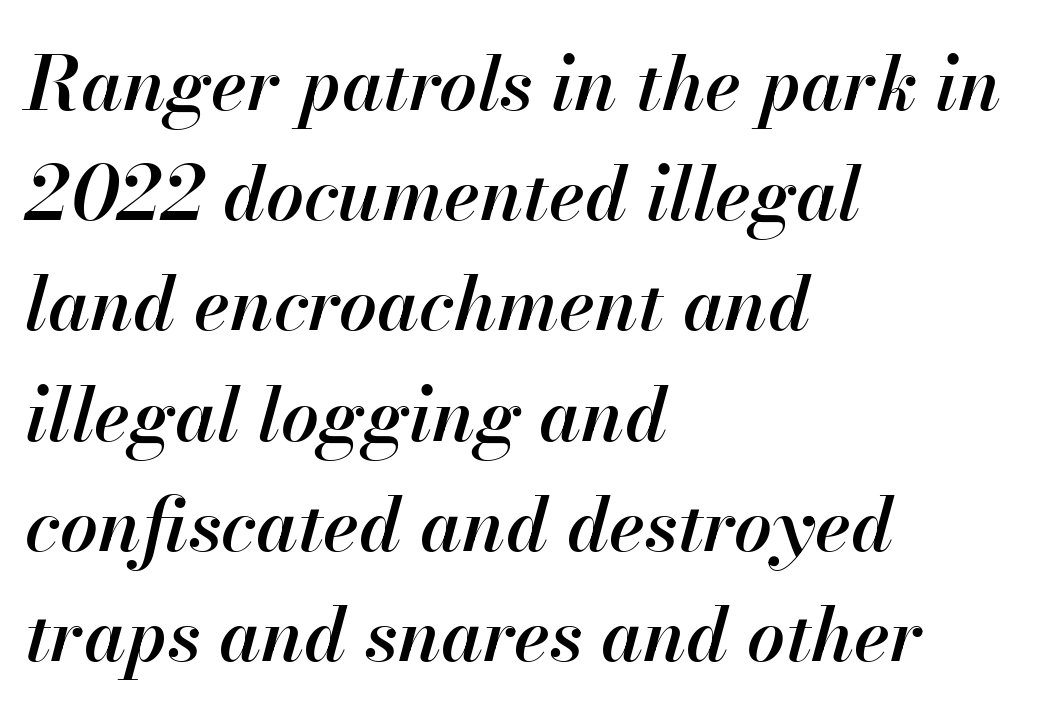
The image shows 75 px semibold type, italic (leaning right); set left-aligned, normal line spacing (1.47x), normal letter spacing, not underlined; high stroke contrast and a small x-height.
